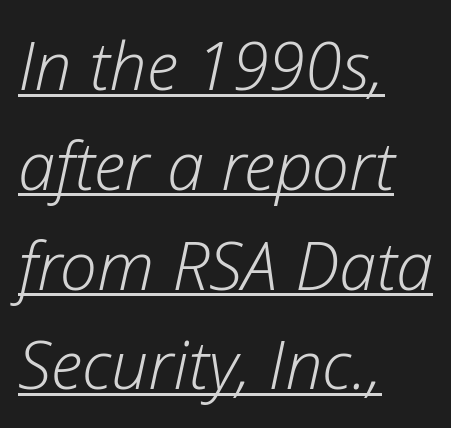
The image shows 67 px light type, italic (leaning right); set left-aligned, normal line spacing (1.49x), normal letter spacing, underlined; low stroke contrast and a medium x-height.
